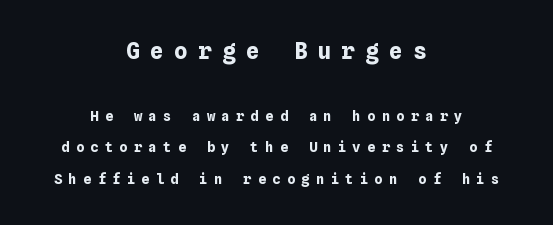
Q: Is the text bold? A: Yes.
Q: Is the text italic (slanted)? A: No, it is upright.
Q: Is the text underlined? A: No.
Q: How is the paragraph aligned? A: Centered.
Q: Is the spacing between letters normal or unusually wide? A: Unusually wide.
Q: Is the spacing between lines tight, normal or loose? A: Loose.
Q: Which block of text is set in a larger size, the first (top) or the second (bottom)? A: The first (top) one.
